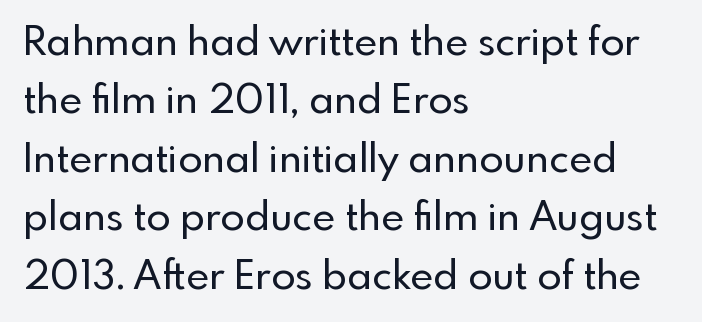
{"serif": "no", "italic": "no", "width": "normal", "x_height": "small", "monospaced": "no", "underline": "no", "align": "left", "line_spacing": "normal", "line_spacing_ratio": 1.46, "letter_spacing": "normal", "letter_spacing_em": 0.0, "glyph_px": 40}
